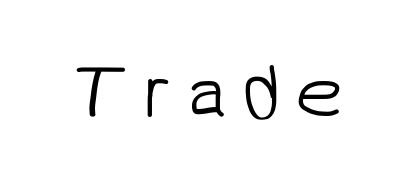
The image shows 78 px light sans-serif type; set not underlined; low stroke contrast and a medium x-height.
